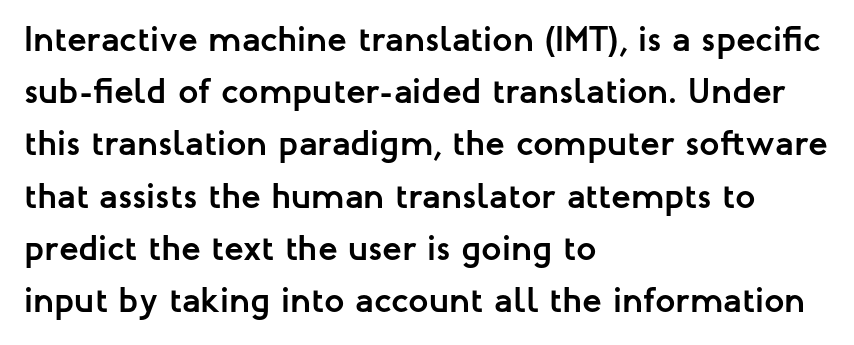
The image shows 36 px semibold sans-serif type, upright; set left-aligned, normal line spacing (1.45x), normal letter spacing, not underlined; low stroke contrast and a medium x-height.
